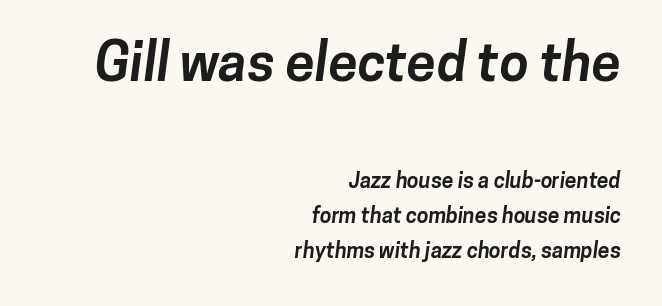
Q: Is the text bold? A: Yes.
Q: Is the typeface a serif or a sans-serif typeface? A: Sans-serif.
Q: Is the text underlined? A: No.
Q: How is the paragraph aligned? A: Right-aligned.
Q: Is the spacing between letters normal or unusually wide? A: Normal.
Q: Is the spacing between lines tight, normal or loose? A: Normal.
Q: Which block of text is set in a larger size, the first (top) or the second (bottom)? A: The first (top) one.
Q: Width (condensed, normal, or wide)? A: Normal.
Q: Stroke contrast? A: Low.
Q: x-height? A: Medium.
Q: Monospaced? A: No.
